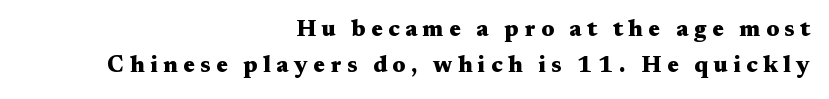
The image shows 23 px bold type, upright; set right-aligned, normal line spacing (1.58x), unusually wide letter spacing (+0.24 em), not underlined.
